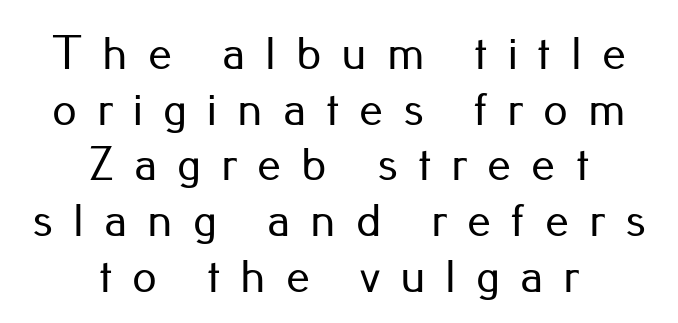
Compared with a flush-left layout, this one balances lines on the center instead. Does the type have serifs? No, each stem ends abruptly. This is roman type, the default non-slanted kind. Spacing verdict: proportional, widths tailored to each character. Decoration check: the copy has no underline.
